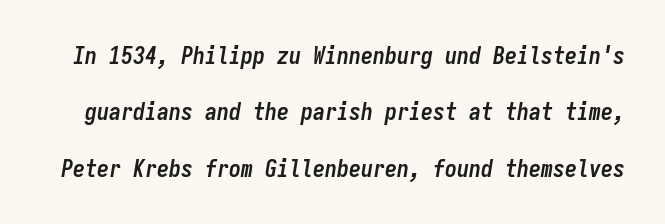
Q: Is the text bold? A: Yes.
Q: Is the text italic (slanted)? A: Yes, it leans right by about 9 degrees.
Q: Is the text underlined? A: No.
Q: Is the spacing between letters normal or unusually wide? A: Normal.
Q: Is the spacing between lines tight, normal or loose? A: Loose.
